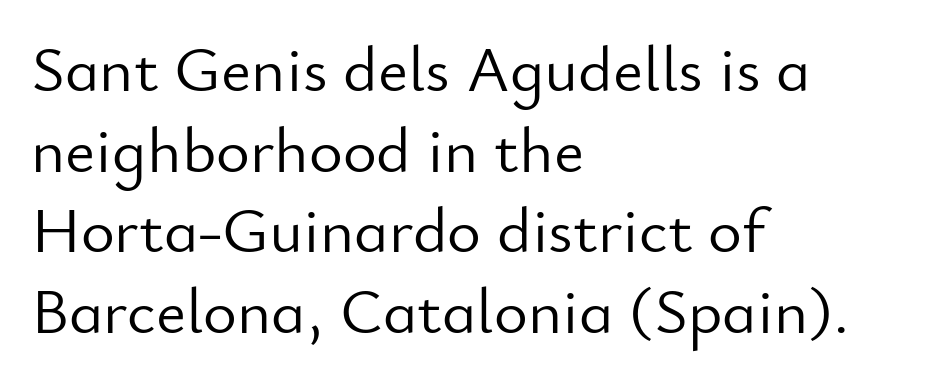
Q: Is the text bold? A: No.
Q: Is the text italic (slanted)? A: No, it is upright.
Q: Is the typeface a serif or a sans-serif typeface? A: Sans-serif.
Q: Is the text underlined? A: No.
Q: How is the paragraph aligned? A: Left-aligned.
Q: Is the spacing between letters normal or unusually wide? A: Normal.
Q: Width (condensed, normal, or wide)? A: Normal.
Q: Stroke contrast? A: Low.
Q: x-height? A: Small.
Q: Monospaced? A: No.
